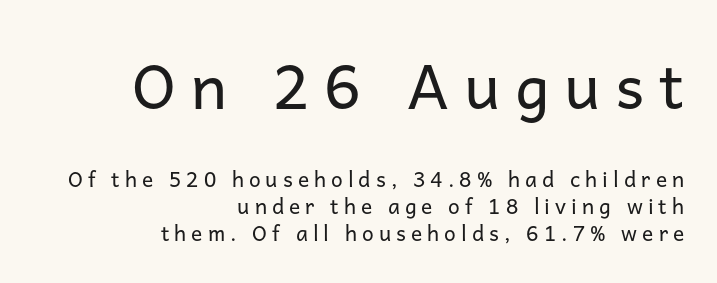
This sample uses an upright cut, with every glyph sitting square on the baseline. Does extra space separate the letters? Yes, quite a lot of it. The designer left line spacing at the default. The glyphs are unaccompanied by any horizontal stroke below them. The characters are drawn with everyday or finer stroke widths. You could not count columns in this text — the font is proportionally spaced.
